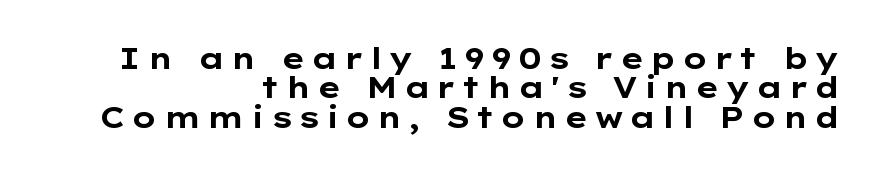
Q: Is the text bold? A: Yes.
Q: Is the text italic (slanted)? A: No, it is upright.
Q: Is the typeface a serif or a sans-serif typeface? A: Sans-serif.
Q: Is the text underlined? A: No.
Q: How is the paragraph aligned? A: Right-aligned.
Q: Is the spacing between lines tight, normal or loose? A: Tight.
Q: Width (condensed, normal, or wide)? A: Wide.
Q: Stroke contrast? A: Low.
Q: x-height? A: Medium.
Q: Monospaced? A: No.
